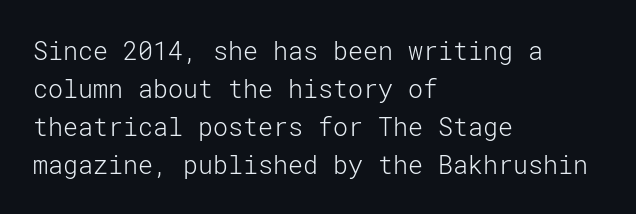
The image shows 25 px text type, upright; set left-aligned, normal line spacing (1.52x), normal letter spacing, not underlined.
